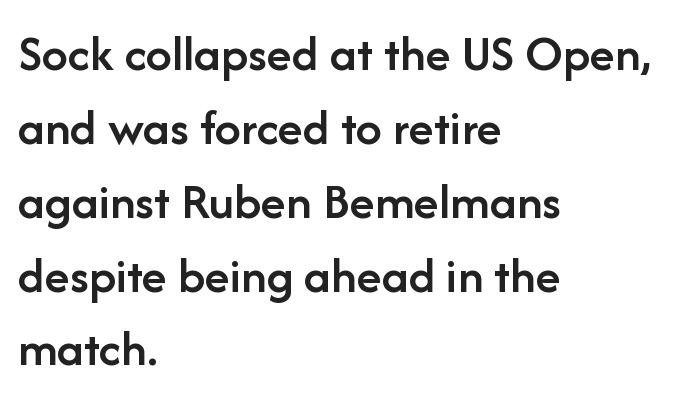
Type without underlining. The designer left line spacing at the default. The passage is arranged the way most books set body copy — flush left. The letters sit at their default tracking, neither squeezed nor spread. Typesetter's note: demi weight, one step under bold.
